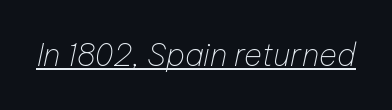
The image shows 31 px thin type, italic (leaning right); set normal letter spacing, underlined; low stroke contrast and a medium x-height.
